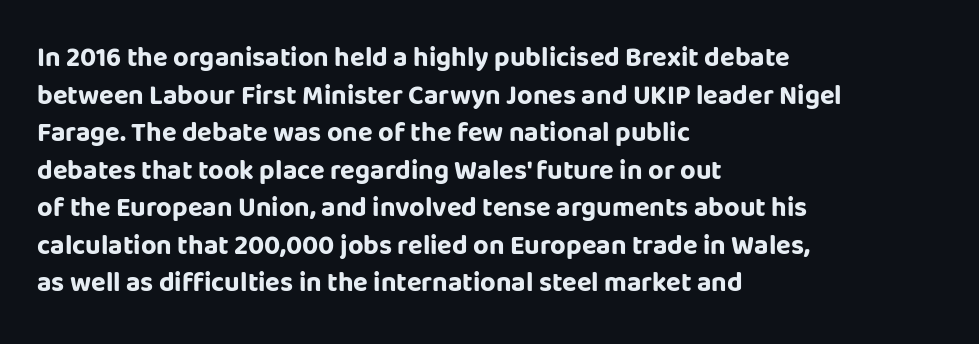
Q: Is the text bold? A: Yes.
Q: Is the text italic (slanted)? A: No, it is upright.
Q: Is the text underlined? A: No.
Q: How is the paragraph aligned? A: Left-aligned.
Q: Is the spacing between letters normal or unusually wide? A: Normal.
Q: Is the spacing between lines tight, normal or loose? A: Normal.
